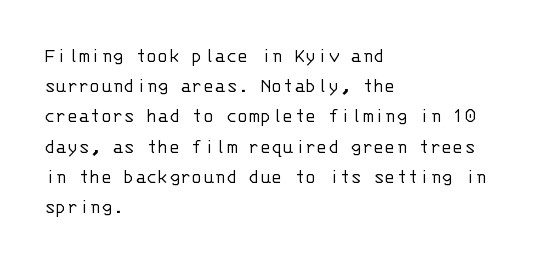
Regarding leading, the lines here are spaced in the standard way. Underline: absent. A classic flush-left, rag-right setting is used for this passage. Every character sits straight up, as roman type does.
